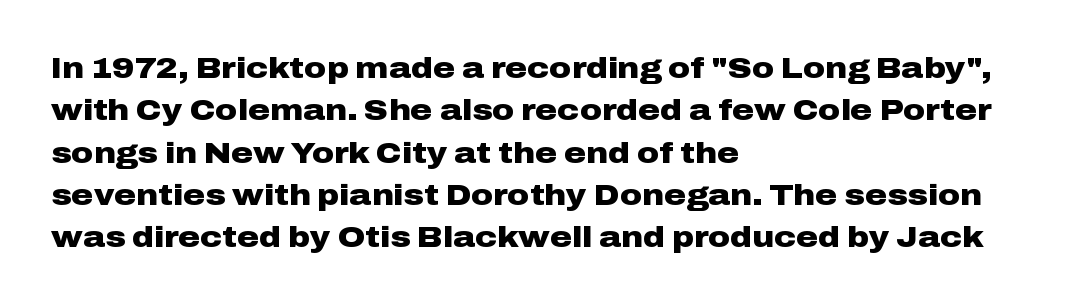
{"serif": "no", "italic": "no", "bold": "yes", "weight": "heavy", "width": "wide", "stroke_contrast": "low", "x_height": "medium", "monospaced": "no", "underline": "no", "align": "left", "line_spacing": "normal", "line_spacing_ratio": 1.41, "letter_spacing": "normal", "letter_spacing_em": 0.0, "glyph_px": 30}
